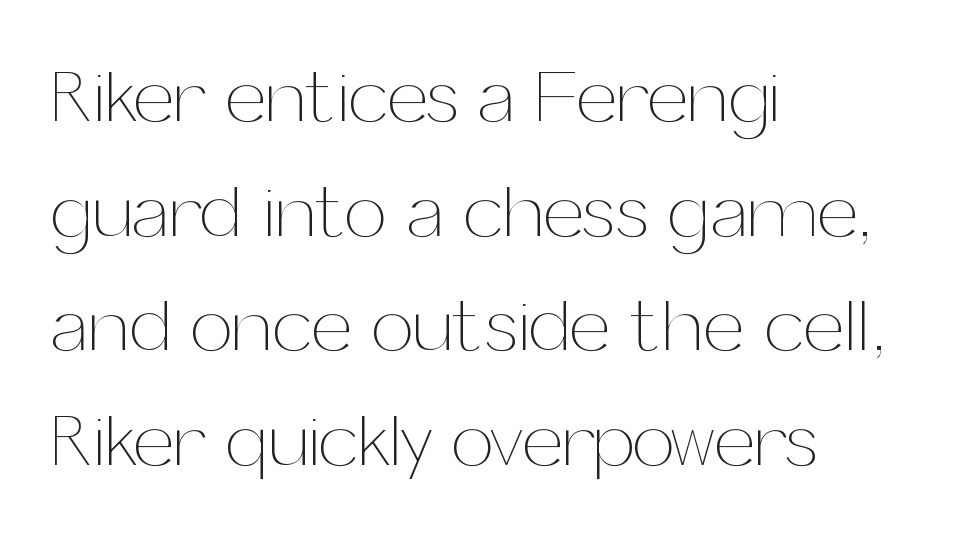
Weight: regular or lighter. The passage is arranged the way most books set body copy — flush left. Underline: absent. A typesetter would call this proportional, since set widths differ per character.
